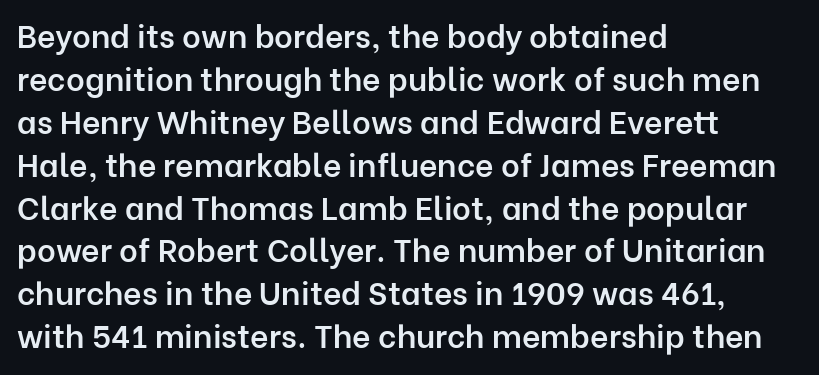
This sample uses an upright cut, with every glyph sitting square on the baseline. The face used here is proportionally spaced, like ordinary book or web type. These lines sit exactly where default settings would place them. Note: no serifs on the glyphs.
